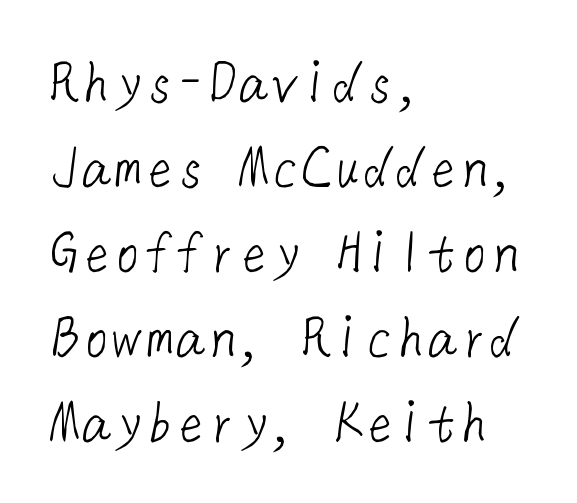
The passage shown stacks its lines at a standard gap. These lines keep a tight, regular rhythm from letter to letter. Observe the absence of serifs on each vertical stroke in this sample. Compared with a centered layout, this one pins lines to the left instead.
